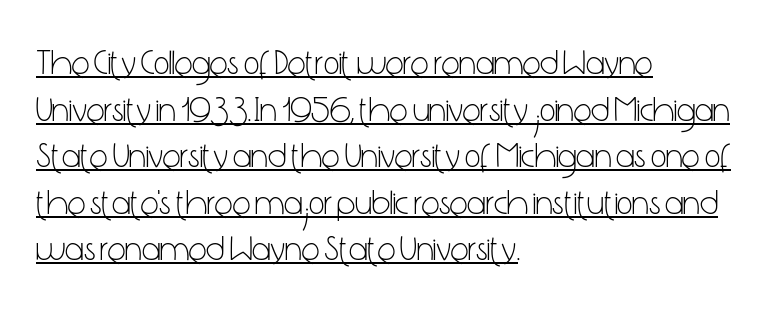
The typesetter chose a ragged-right arrangement here. Font category for this specimen: sans-serif. A rule runs beneath these lines of type. Observe the ordinary spacing: letters are neighbours, not strangers. Ordinary non-slanted type is in use.
